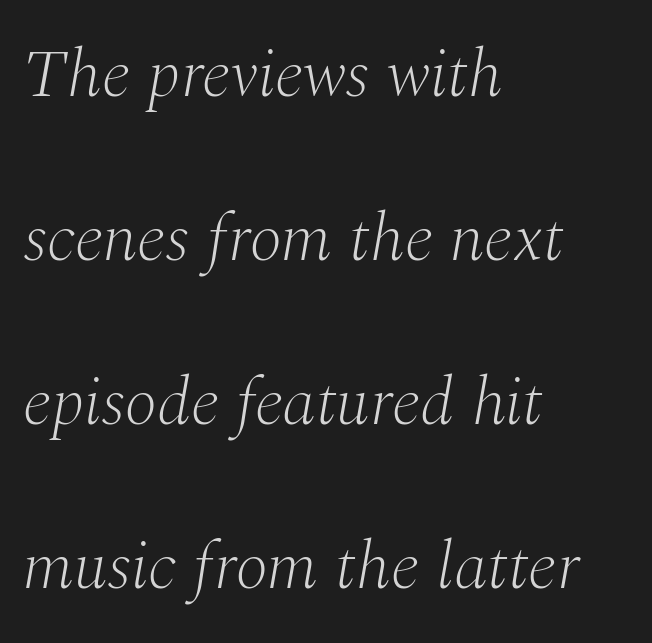
Looks like regular typesetting: each glyph gets only the width it needs. If you drew a line through each stem, it would be angled. A student would call this left alignment; a typographer would say flush left, rag right. The string is rendered with underlining switched off. Does the leading feel generous? Absolutely, it's lavish.
